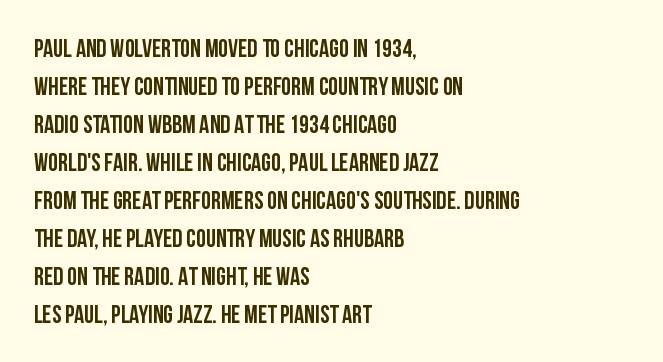
Q: Is the text italic (slanted)? A: No, it is upright.
Q: Is the text underlined? A: No.
Q: How is the paragraph aligned? A: Left-aligned.
Q: Is the spacing between letters normal or unusually wide? A: Normal.
Q: Is the spacing between lines tight, normal or loose? A: Normal.
